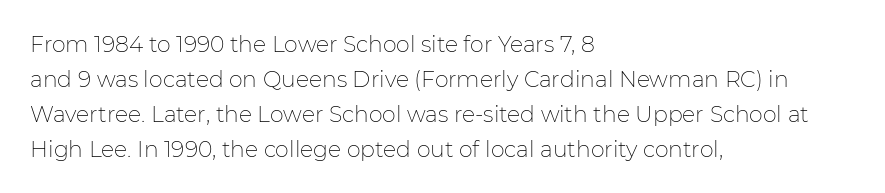
Q: Is the text bold? A: No.
Q: Is the text italic (slanted)? A: No, it is upright.
Q: Is the text underlined? A: No.
Q: How is the paragraph aligned? A: Left-aligned.
Q: Is the spacing between letters normal or unusually wide? A: Normal.
Q: Is the spacing between lines tight, normal or loose? A: Normal.
